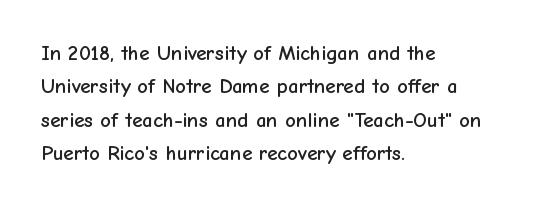
{"italic": "no", "underline": "no", "align": "left", "line_spacing": "normal", "line_spacing_ratio": 1.59, "letter_spacing": "normal", "letter_spacing_em": 0.0, "glyph_px": 21}
